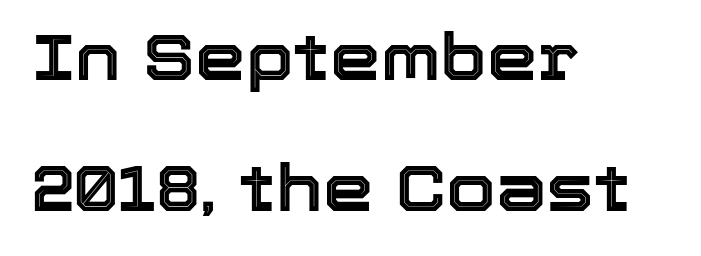
Q: Is the text italic (slanted)? A: No, it is upright.
Q: Is the text underlined? A: No.
Q: How is the paragraph aligned? A: Left-aligned.
Q: Is the spacing between letters normal or unusually wide? A: Normal.
Q: Is the spacing between lines tight, normal or loose? A: Loose.
Q: Width (condensed, normal, or wide)? A: Normal.
Q: x-height? A: Medium.
Q: Monospaced? A: No.
